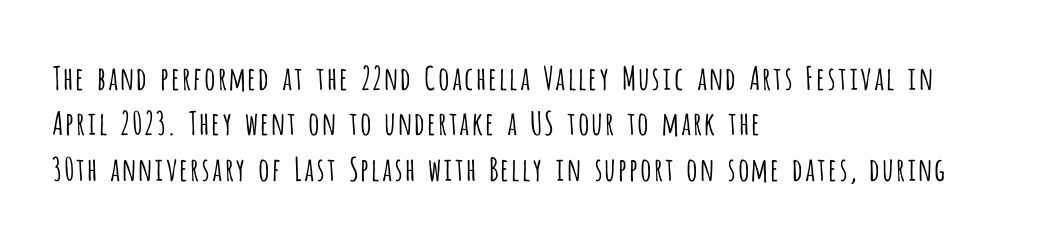
Q: Is the text bold? A: No.
Q: Is the text italic (slanted)? A: No, it is upright.
Q: Is the typeface a serif or a sans-serif typeface? A: Sans-serif.
Q: Is the text underlined? A: No.
Q: How is the paragraph aligned? A: Left-aligned.
Q: Is the spacing between letters normal or unusually wide? A: Normal.
Q: Is the spacing between lines tight, normal or loose? A: Normal.
Q: Width (condensed, normal, or wide)? A: Condensed.
Q: Stroke contrast? A: Low.
Q: x-height? A: Large.
Q: Monospaced? A: No.
